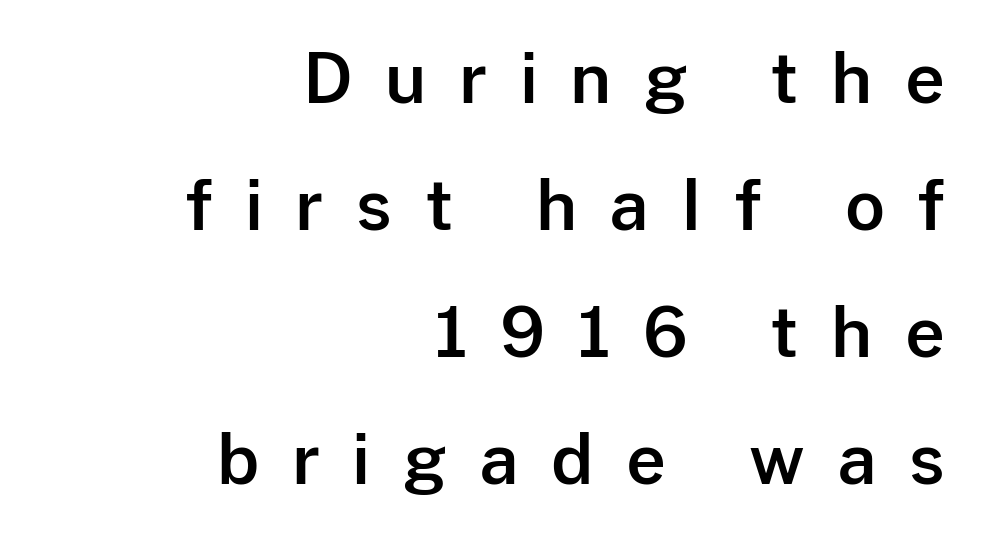
Q: Is the text italic (slanted)? A: No, it is upright.
Q: Is the typeface a serif or a sans-serif typeface? A: Sans-serif.
Q: Is the text underlined? A: No.
Q: How is the paragraph aligned? A: Right-aligned.
Q: Is the spacing between letters normal or unusually wide? A: Unusually wide.
Q: Width (condensed, normal, or wide)? A: Normal.
Q: Stroke contrast? A: Low.
Q: x-height? A: Medium.
Q: Monospaced? A: No.
